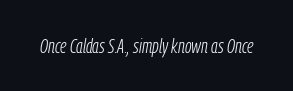
The image shows 20 px text type, italic (leaning right); set normal letter spacing, not underlined.
